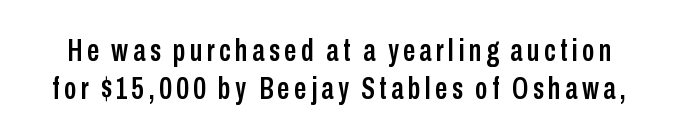
The image shows 31 px condensed sans-serif type, upright; set line spacing 1.22x, not underlined; low stroke contrast and a medium x-height.
